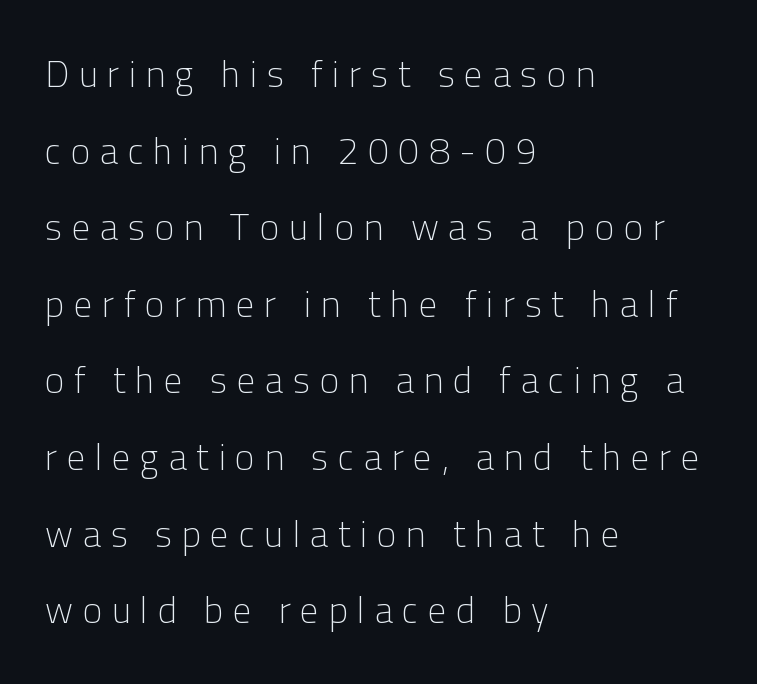
{"serif": "no", "italic": "no", "bold": "no", "weight": "light", "width": "normal", "stroke_contrast": "low", "x_height": "medium", "monospaced": "no", "underline": "no", "align": "left", "line_spacing": "loose", "line_spacing_ratio": 2.07, "letter_spacing": "wide", "letter_spacing_em": 0.26, "glyph_px": 37}
